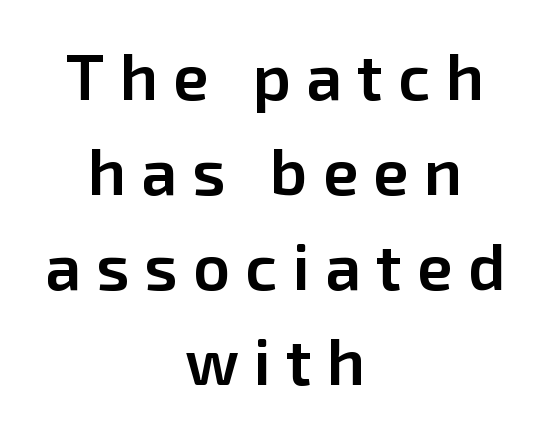
{"serif": "no", "italic": "no", "bold": "semi", "weight": "semibold", "width": "normal", "stroke_contrast": "low", "x_height": "medium", "monospaced": "no", "underline": "no", "align": "center", "line_spacing": "normal", "line_spacing_ratio": 1.46, "letter_spacing": "wide", "letter_spacing_em": 0.23, "glyph_px": 65}
